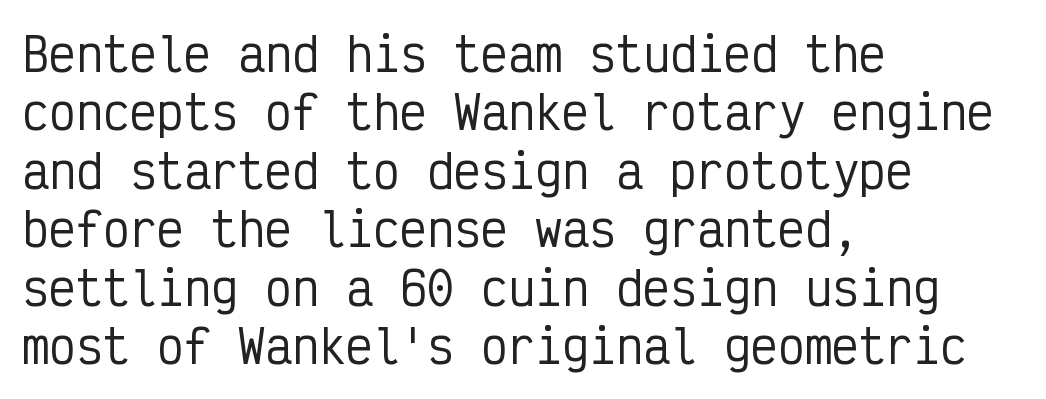
The image shows 45 px condensed sans-serif type, upright, monospaced; set left-aligned, normal line spacing (1.3x), normal letter spacing, not underlined; low stroke contrast and a medium x-height.
